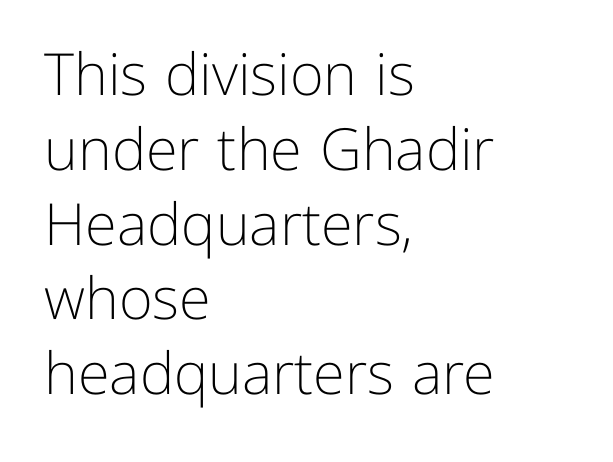
The image shows 58 px light sans-serif type, upright; set left-aligned, normal line spacing (1.29x), normal letter spacing, not underlined; low stroke contrast and a medium x-height.
